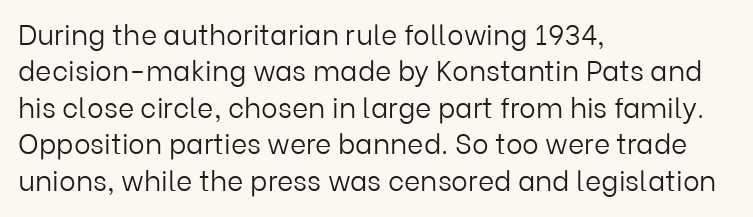
Q: Is the text bold? A: No.
Q: Is the text italic (slanted)? A: No, it is upright.
Q: Is the typeface a serif or a sans-serif typeface? A: Sans-serif.
Q: Is the text underlined? A: No.
Q: How is the paragraph aligned? A: Left-aligned.
Q: Is the spacing between letters normal or unusually wide? A: Normal.
Q: Is the spacing between lines tight, normal or loose? A: Normal.
Q: Width (condensed, normal, or wide)? A: Normal.
Q: Stroke contrast? A: Low.
Q: x-height? A: Medium.
Q: Monospaced? A: No.
